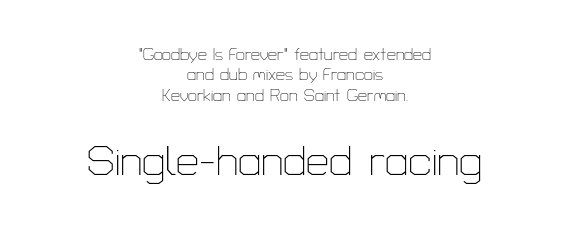
Q: Is the text bold? A: No.
Q: Is the text italic (slanted)? A: No, it is upright.
Q: Is the typeface a serif or a sans-serif typeface? A: Sans-serif.
Q: Is the text underlined? A: No.
Q: How is the paragraph aligned? A: Centered.
Q: Is the spacing between letters normal or unusually wide? A: Normal.
Q: Is the spacing between lines tight, normal or loose? A: Normal.
Q: Which block of text is set in a larger size, the first (top) or the second (bottom)? A: The second (bottom) one.
Q: Width (condensed, normal, or wide)? A: Normal.
Q: Stroke contrast? A: Low.
Q: x-height? A: Medium.
Q: Monospaced? A: No.
